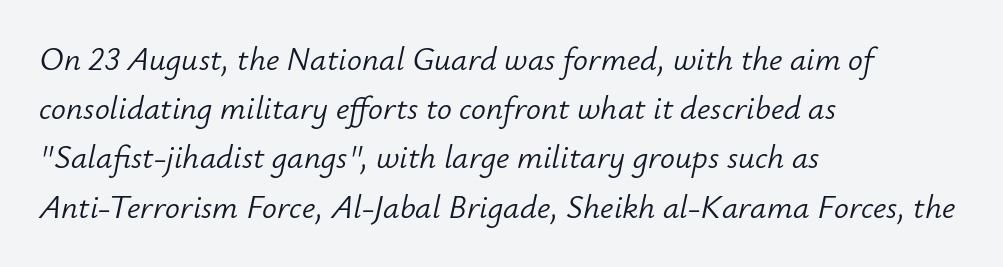
{"italic": "yes", "lean": "right", "slant_degrees": 12, "bold": "no", "weight": "light", "width": "normal", "stroke_contrast": "low", "x_height": "small", "monospaced": "no", "underline": "no", "align": "left", "line_spacing": "normal", "line_spacing_ratio": 1.49, "letter_spacing": "normal", "letter_spacing_em": 0.0, "glyph_px": 33}
